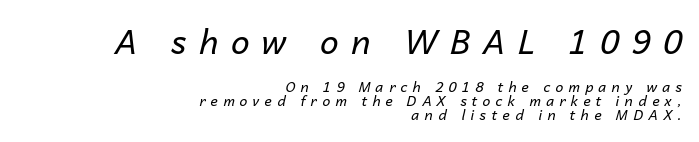
The image shows 33 px regular-weight type, italic (leaning right); set right-aligned, tight line spacing (0.97x), unusually wide letter spacing (+0.38 em), not underlined; the first (top) block is 2.36x larger; low stroke contrast and a medium x-height.
